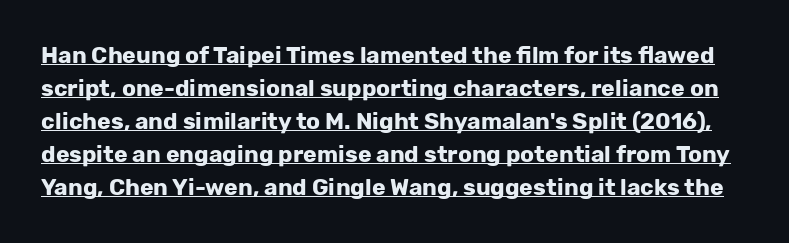
The image shows 23 px bold type, upright; set normal line spacing (1.44x), normal letter spacing, underlined.
